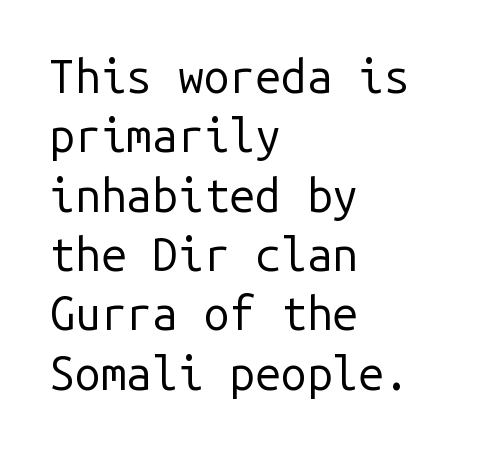
{"serif": "no", "italic": "no", "bold": "no", "weight": "regular", "width": "normal", "stroke_contrast": "low", "x_height": "medium", "monospaced": "yes", "underline": "no", "align": "left", "line_spacing": "normal", "line_spacing_ratio": 1.29, "letter_spacing": "normal", "letter_spacing_em": 0.0, "glyph_px": 46}
